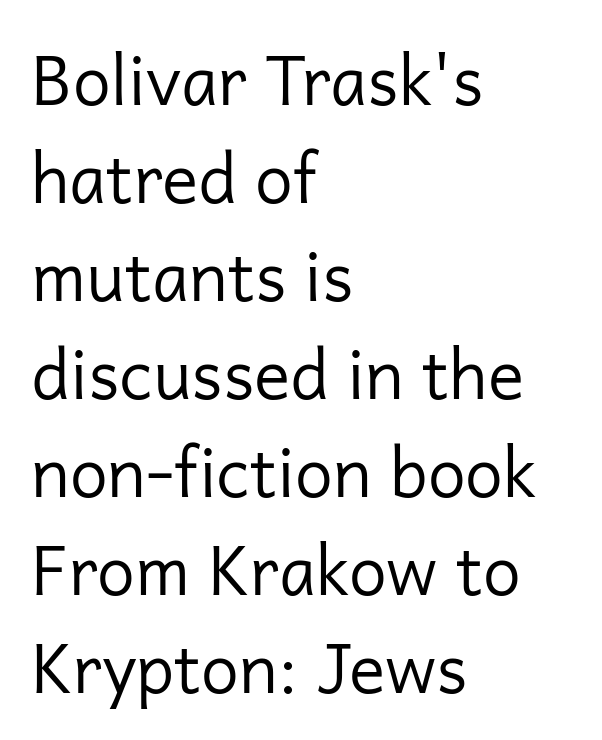
Q: Is the text bold? A: No.
Q: Is the text italic (slanted)? A: No, it is upright.
Q: Is the typeface a serif or a sans-serif typeface? A: Sans-serif.
Q: Is the text underlined? A: No.
Q: How is the paragraph aligned? A: Left-aligned.
Q: Is the spacing between letters normal or unusually wide? A: Normal.
Q: Is the spacing between lines tight, normal or loose? A: Normal.
Q: Width (condensed, normal, or wide)? A: Normal.
Q: Stroke contrast? A: Low.
Q: x-height? A: Medium.
Q: Monospaced? A: No.
